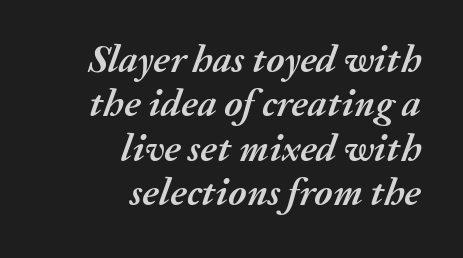
Interline gaps are noticeably narrow in this sample. If you drew a ruler down the right edge, every line would touch it. Each word holds together tightly as a unit, with standard inter-letter gaps. The strokes are fattened all the way to bold. Varying glyph widths throughout — classic text-font behaviour. Observe the lean: these are italic letterforms.
